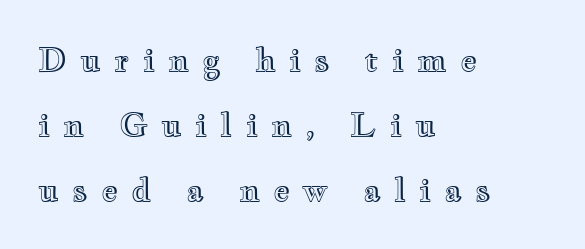
The image shows 32 px wide type, upright; set left-aligned, loose line spacing (2.03x), unusually wide letter spacing (+0.41 em), not underlined; a small x-height.
